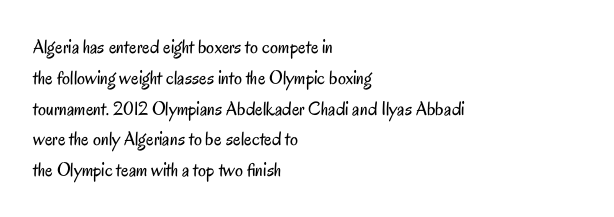
{"italic": "no", "bold": "no", "underline": "no", "align": "left", "line_spacing": "normal", "line_spacing_ratio": 1.54, "letter_spacing": "normal", "letter_spacing_em": 0.0, "glyph_px": 20}
